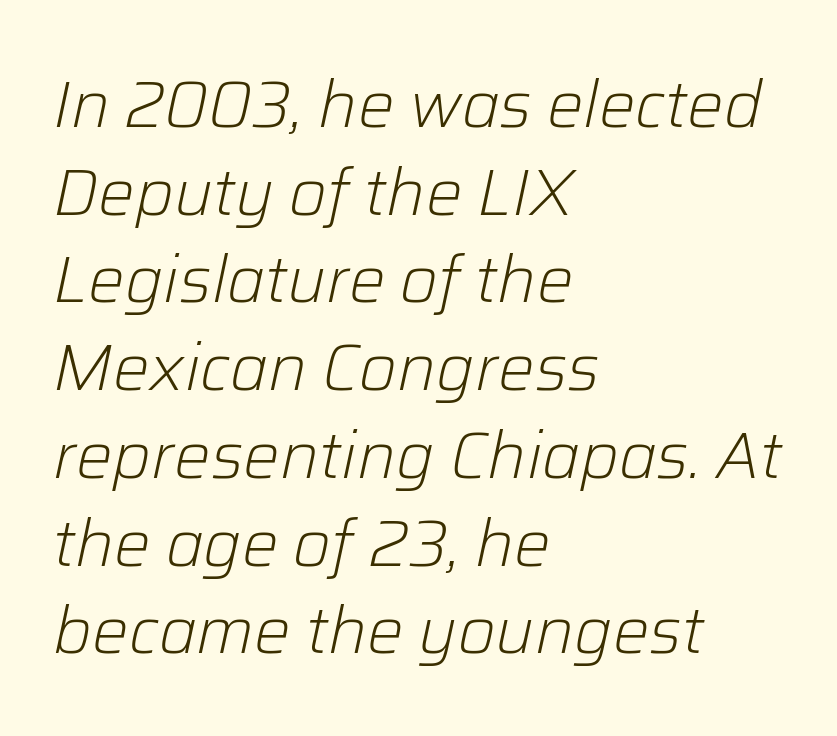
Compared with typical paragraphs, the rows here are spaced about the same. Do the characters align in a grid? No, the font is proportional. Just letters on the line, the space beneath them empty. A student would call this left alignment; a typographer would say flush left, rag right.
